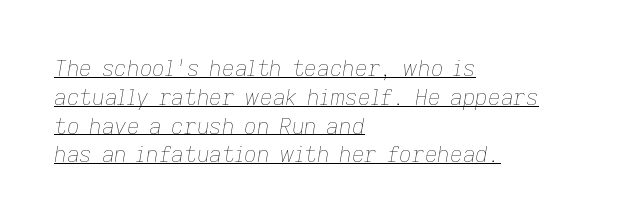
The image shows 22 px text type, italic (leaning right); set left-aligned, normal line spacing (1.31x), normal letter spacing, underlined.
